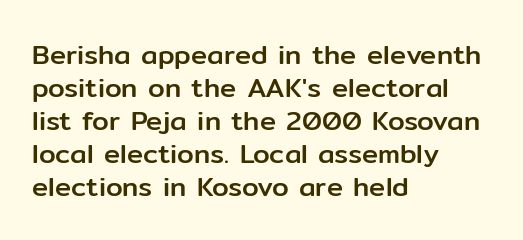
Q: Is the text italic (slanted)? A: No, it is upright.
Q: Is the text underlined? A: No.
Q: How is the paragraph aligned? A: Left-aligned.
Q: Is the spacing between letters normal or unusually wide? A: Normal.
